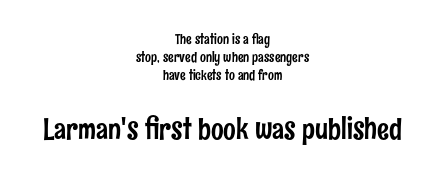
Is there much room between lines? A standard amount, neither cramped nor airy. The second block has been scaled up relative to the first. Each letter keeps its own natural width here, so spacing adapts to shape. Notice how the stems are strictly vertical — no italics here. The glyphs are unaccompanied by any horizontal stroke below them. Where is the straight margin? There isn't one; the lines are centered.
